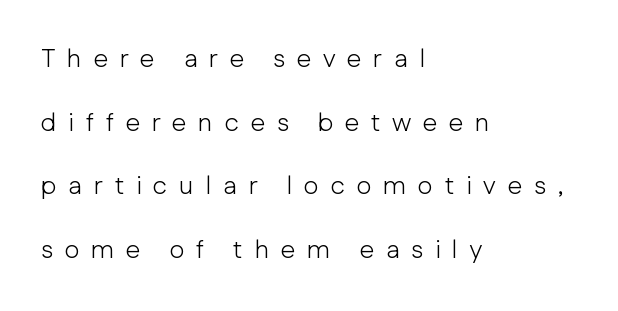
{"italic": "no", "bold": "no", "underline": "no", "align": "left", "line_spacing": "loose", "line_spacing_ratio": 2.45, "letter_spacing": "wide", "letter_spacing_em": 0.45, "glyph_px": 26}
